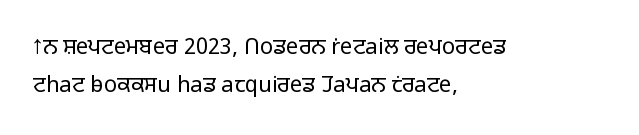
The area under the type is left untouched. Short note: letters normally spaced. Every row of glyphs begins at an identical x-position on the left. Rendered with straight, roman letterforms.
